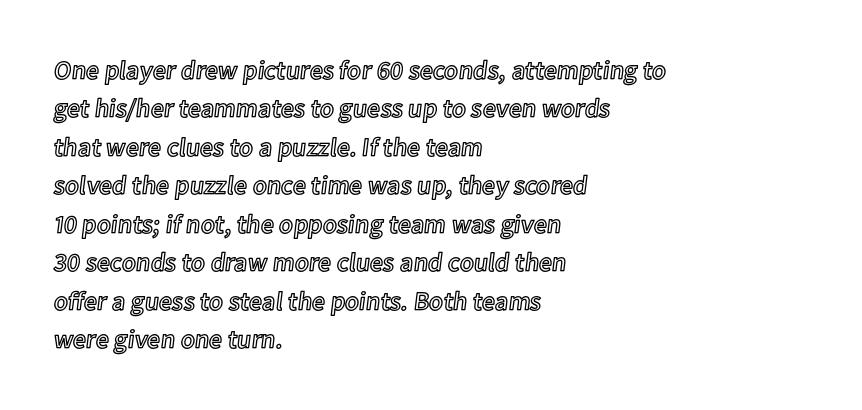
The image shows 26 px text type; set left-aligned, normal line spacing (1.48x), normal letter spacing, not underlined.
